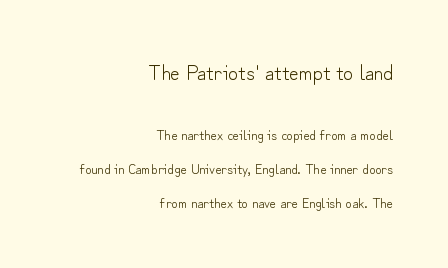
Q: Is the text bold? A: No.
Q: Is the text italic (slanted)? A: No, it is upright.
Q: Is the text underlined? A: No.
Q: How is the paragraph aligned? A: Right-aligned.
Q: Is the spacing between letters normal or unusually wide? A: Normal.
Q: Is the spacing between lines tight, normal or loose? A: Loose.
Q: Which block of text is set in a larger size, the first (top) or the second (bottom)? A: The first (top) one.
